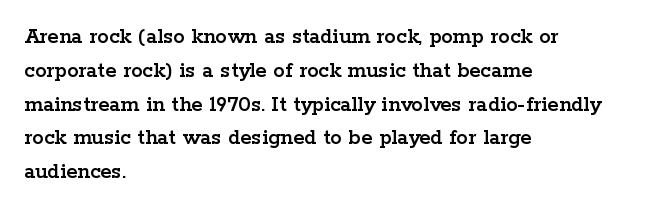
Q: Is the text italic (slanted)? A: No, it is upright.
Q: Is the text underlined? A: No.
Q: How is the paragraph aligned? A: Left-aligned.
Q: Is the spacing between letters normal or unusually wide? A: Normal.
Q: Is the spacing between lines tight, normal or loose? A: Normal.
